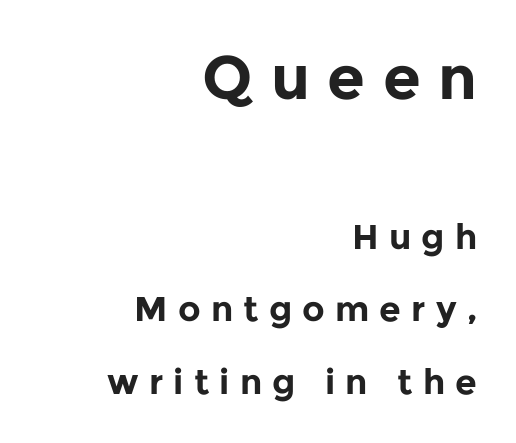
The image shows 61 px bold sans-serif type, upright; set right-aligned, loose line spacing (2.08x), unusually wide letter spacing (+0.29 em), not underlined; the first (top) block is 1.74x larger; low stroke contrast and a medium x-height.
